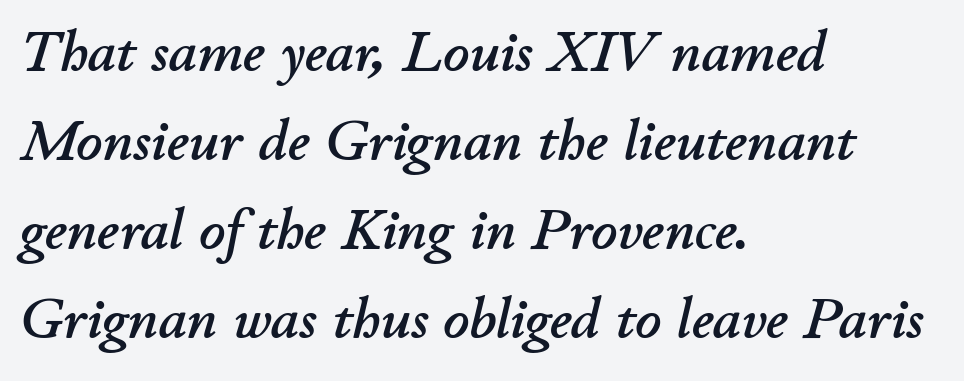
Words appear dense and cohesive because spacing is normal. This rendering uses left alignment, leaving the right contour irregular. Vertically, the passage feels balanced, rows spaced as you'd expect. Think of a printed novel: that variable character pitch is what you see here. The lettering tilts uniformly, giving the passage an italic look.
